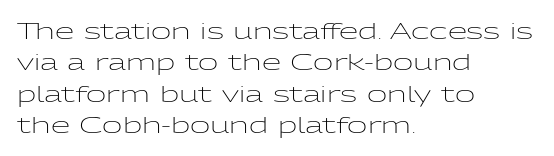
The image shows 22 px text type, upright; set left-aligned, normal line spacing (1.43x), normal letter spacing, not underlined.
